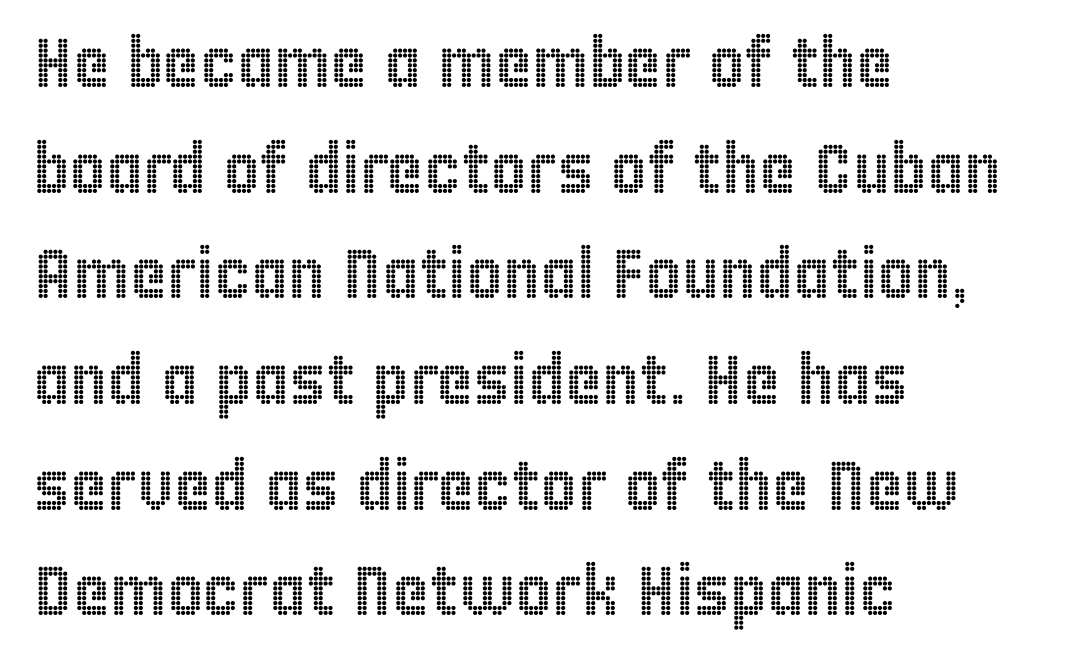
{"italic": "no", "width": "condensed", "x_height": "large", "monospaced": "no", "underline": "no", "align": "left", "line_spacing": "normal", "line_spacing_ratio": 1.51, "letter_spacing": "normal", "letter_spacing_em": 0.0, "glyph_px": 70}
